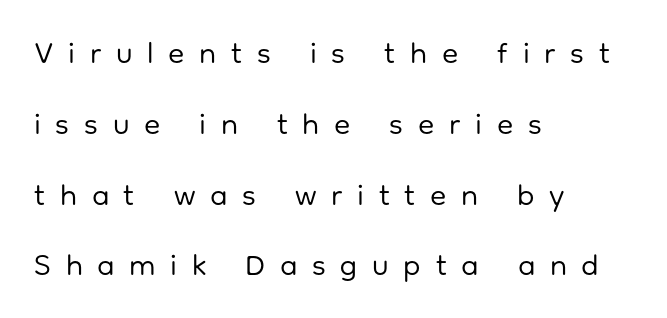
You could not count columns in this text — the font is proportionally spaced. In terms of letterform style, serifs are entirely absent. A clean baseline with only descenders dipping below it. Tall strokes in this sample are plumb rather than angled. You could fit nearly another row in the gap between these rows.
